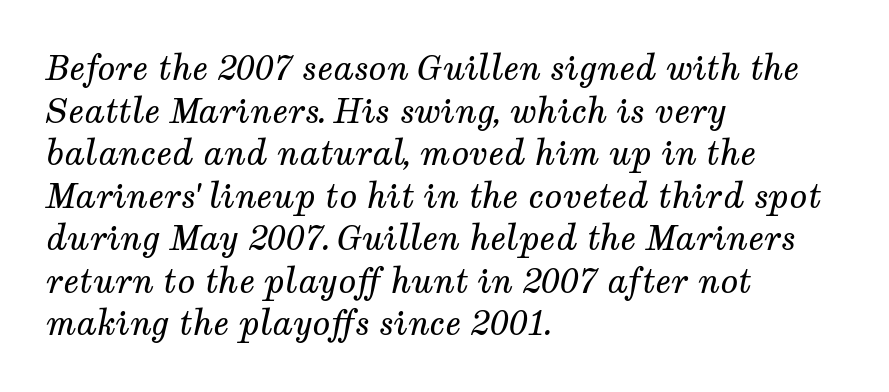
Q: Is the text bold? A: No.
Q: Is the text italic (slanted)? A: Yes, it leans right by about 12 degrees.
Q: Is the typeface a serif or a sans-serif typeface? A: Serif.
Q: Is the text underlined? A: No.
Q: How is the paragraph aligned? A: Left-aligned.
Q: Is the spacing between letters normal or unusually wide? A: Normal.
Q: Is the spacing between lines tight, normal or loose? A: Normal.
Q: Width (condensed, normal, or wide)? A: Normal.
Q: Stroke contrast? A: Medium.
Q: x-height? A: Medium.
Q: Monospaced? A: No.
